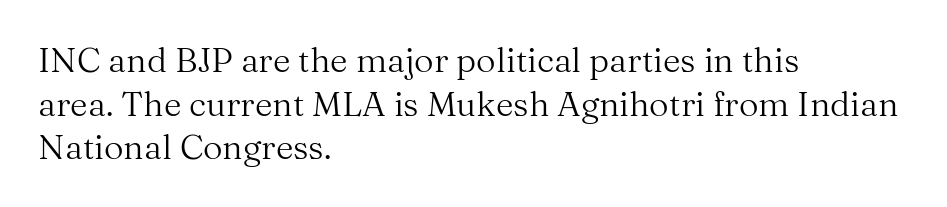
Q: Is the text bold? A: No.
Q: Is the text italic (slanted)? A: No, it is upright.
Q: Is the typeface a serif or a sans-serif typeface? A: Serif.
Q: Is the text underlined? A: No.
Q: How is the paragraph aligned? A: Left-aligned.
Q: Is the spacing between letters normal or unusually wide? A: Normal.
Q: Is the spacing between lines tight, normal or loose? A: Normal.
Q: Width (condensed, normal, or wide)? A: Normal.
Q: Stroke contrast? A: Medium.
Q: x-height? A: Medium.
Q: Monospaced? A: No.
